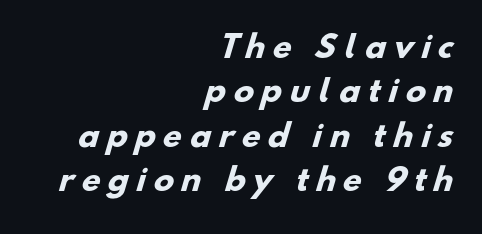
Is this a fixed-width face? No — the glyphs have proportional, varying widths. The passage shown is typeset with a sans-serif family. Honestly, there is no underline to notice here at all. Notice how thick the strokes are: this is what a full bold looks like.
